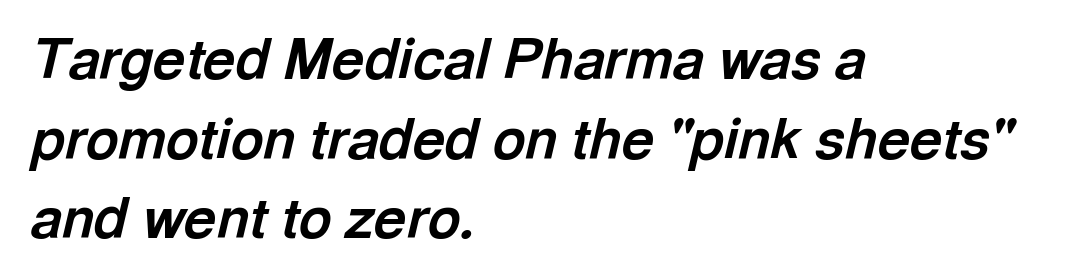
{"italic": "yes", "lean": "right", "slant_degrees": 13, "bold": "yes", "weight": "bold", "width": "normal", "x_height": "medium", "monospaced": "no", "underline": "no", "align": "left", "line_spacing": "normal", "line_spacing_ratio": 1.42, "letter_spacing": "normal", "letter_spacing_em": 0.0, "glyph_px": 56}
